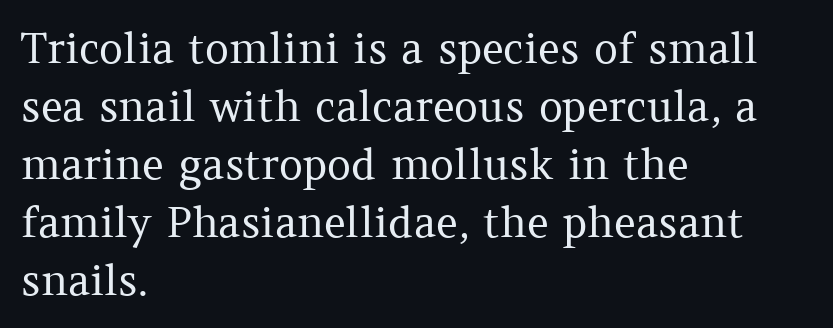
Q: Is the text bold? A: No.
Q: Is the text italic (slanted)? A: No, it is upright.
Q: Is the typeface a serif or a sans-serif typeface? A: Serif.
Q: Is the text underlined? A: No.
Q: How is the paragraph aligned? A: Left-aligned.
Q: Is the spacing between letters normal or unusually wide? A: Normal.
Q: Is the spacing between lines tight, normal or loose? A: Normal.
Q: Width (condensed, normal, or wide)? A: Normal.
Q: Stroke contrast? A: Medium.
Q: x-height? A: Medium.
Q: Monospaced? A: No.
